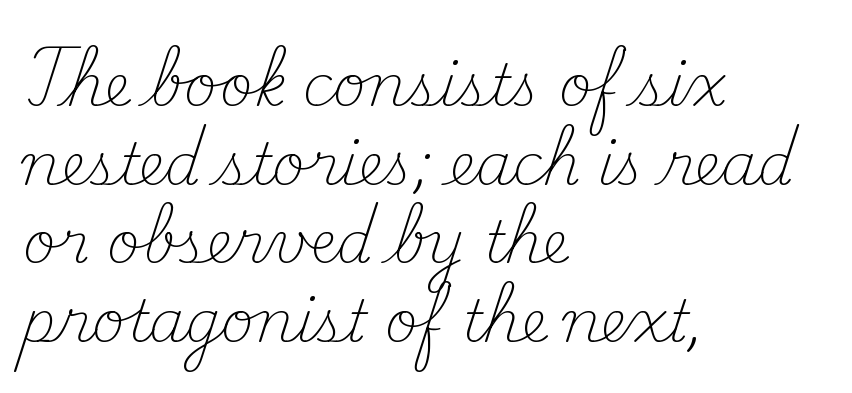
The image shows 57 px light serif type; set left-aligned, normal line spacing (1.38x), normal letter spacing, not underlined; medium stroke contrast and a small x-height.
